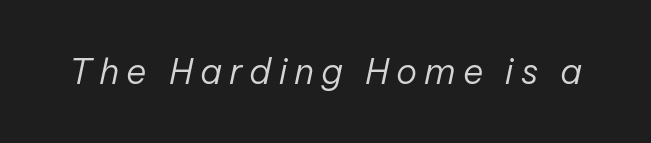
The image shows 35 px regular-weight type, italic (leaning right); set unusually wide letter spacing (+0.2 em), not underlined; low stroke contrast and a medium x-height.
